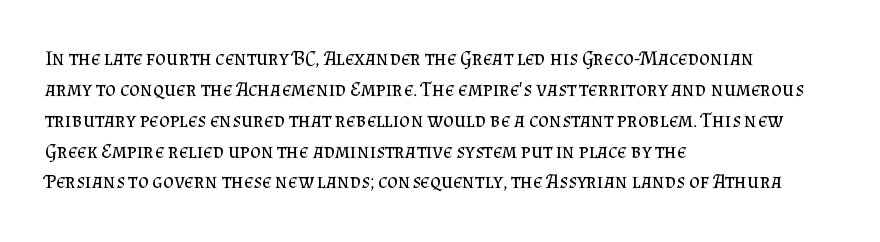
{"italic": "no", "bold": "no", "underline": "no", "align": "left", "line_spacing": "normal", "line_spacing_ratio": 1.47, "letter_spacing": "normal", "letter_spacing_em": 0.0, "glyph_px": 21}
